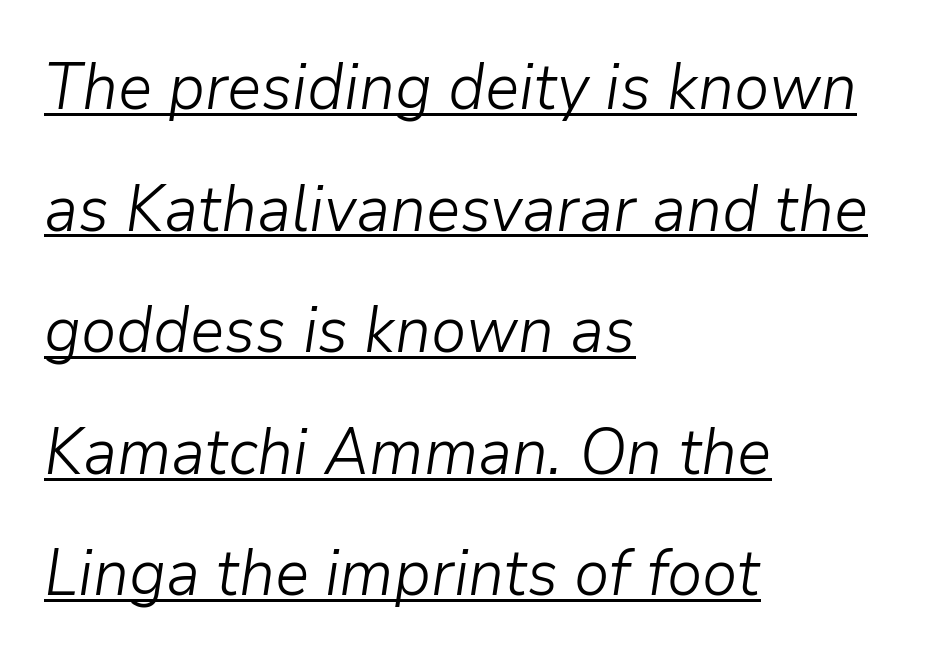
The image shows 64 px light type, italic (leaning right); set left-aligned, loose line spacing (1.9x), normal letter spacing, underlined; low stroke contrast and a medium x-height.
